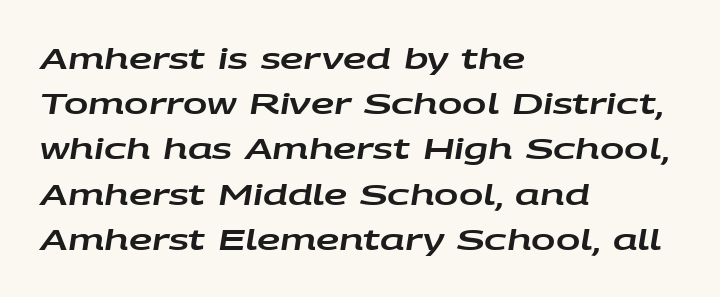
{"italic": "yes", "lean": "right", "slant_degrees": 9, "width": "wide", "stroke_contrast": "low", "x_height": "large", "monospaced": "no", "underline": "no", "align": "left", "line_spacing": "normal", "line_spacing_ratio": 1.56, "letter_spacing": "normal", "letter_spacing_em": 0.0, "glyph_px": 29}
